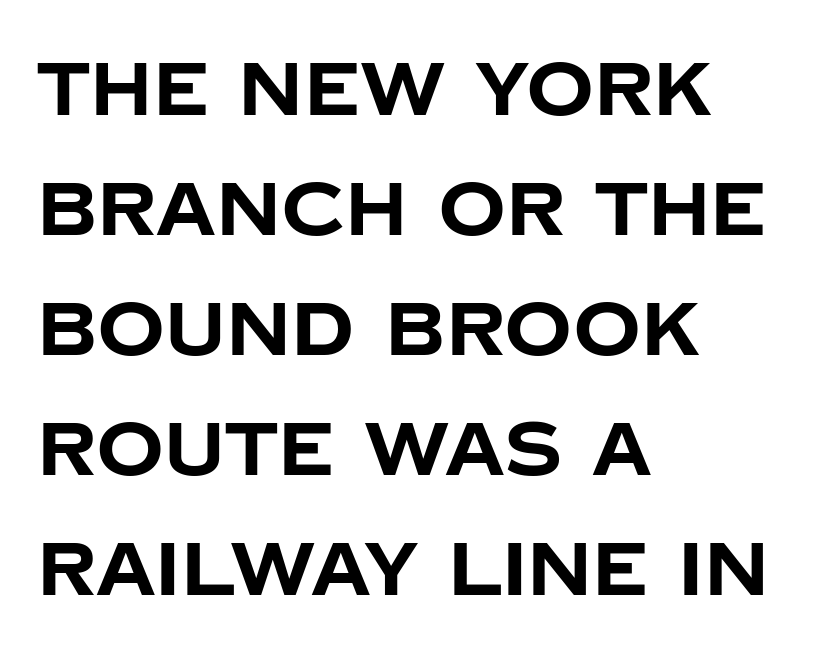
Q: Is the text bold? A: Yes.
Q: Is the text italic (slanted)? A: No, it is upright.
Q: Is the typeface a serif or a sans-serif typeface? A: Sans-serif.
Q: Is the text underlined? A: No.
Q: How is the paragraph aligned? A: Left-aligned.
Q: Is the spacing between letters normal or unusually wide? A: Normal.
Q: Is the spacing between lines tight, normal or loose? A: Normal.
Q: Width (condensed, normal, or wide)? A: Normal.
Q: Stroke contrast? A: Low.
Q: x-height? A: Large.
Q: Monospaced? A: No.
